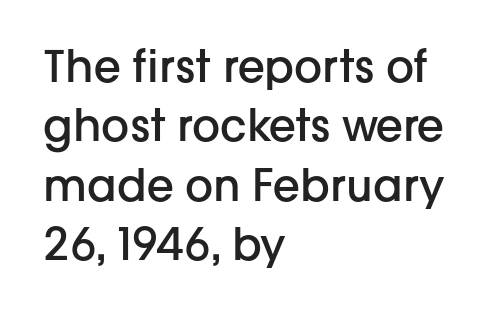
The lettering stays uniformly vertical, giving the passage a roman look. How are the letters spaced? Ordinarily, with no added tracking. A fair bit of extra ink — the face is semibold, not bold. A student would call this left alignment; a typographer would say flush left, rag right.
